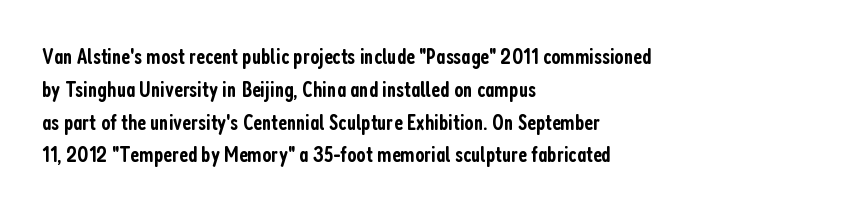
{"italic": "no", "bold": "semi", "underline": "no", "align": "left", "line_spacing": "normal", "line_spacing_ratio": 1.49, "letter_spacing": "normal", "letter_spacing_em": 0.0, "glyph_px": 22}
